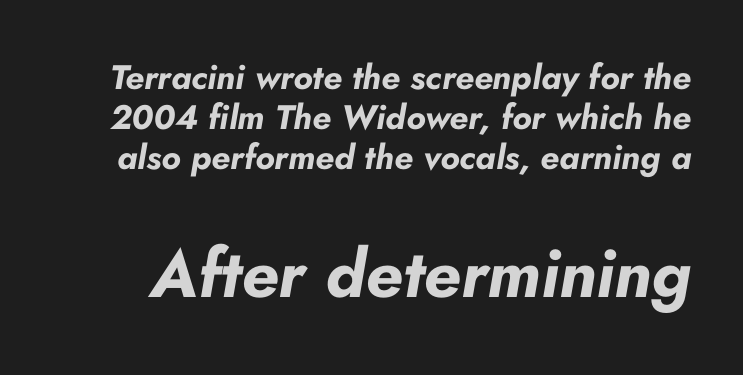
{"italic": "yes", "lean": "right", "slant_degrees": 10, "bold": "yes", "weight": "bold", "width": "normal", "stroke_contrast": "low", "x_height": "small", "monospaced": "no", "underline": "no", "line_spacing_ratio": 1.17, "letter_spacing": "normal", "letter_spacing_em": 0.0, "larger_block": "second", "size_ratio": 1.97, "glyph_px": 67}
